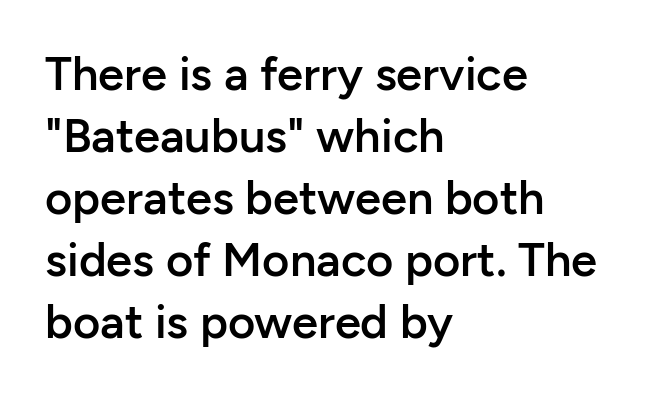
The image shows 47 px semibold sans-serif type, upright; set left-aligned, normal line spacing (1.32x), normal letter spacing, not underlined; low stroke contrast and a medium x-height.
